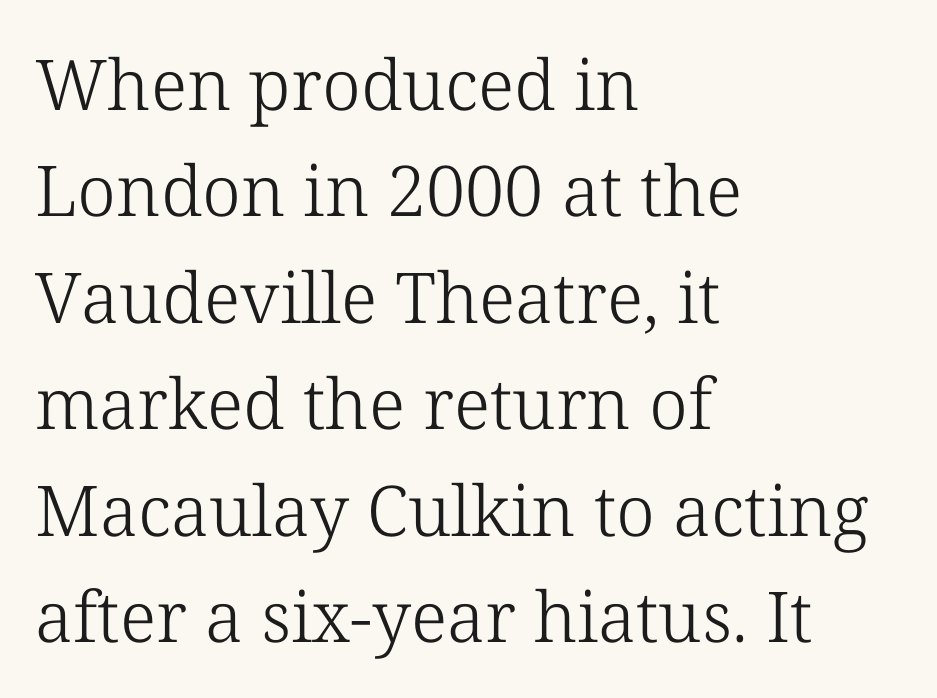
{"serif": "yes", "italic": "no", "bold": "no", "weight": "light", "width": "normal", "stroke_contrast": "low", "x_height": "medium", "monospaced": "no", "underline": "no", "align": "left", "line_spacing": "normal", "line_spacing_ratio": 1.52, "letter_spacing": "normal", "letter_spacing_em": 0.0, "glyph_px": 70}
